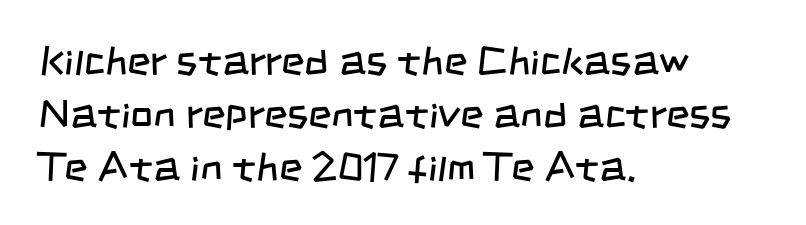
The image shows 40 px regular-weight, condensed sans-serif type; set left-aligned, normal line spacing (1.32x), normal letter spacing, not underlined; low stroke contrast and a large x-height.
